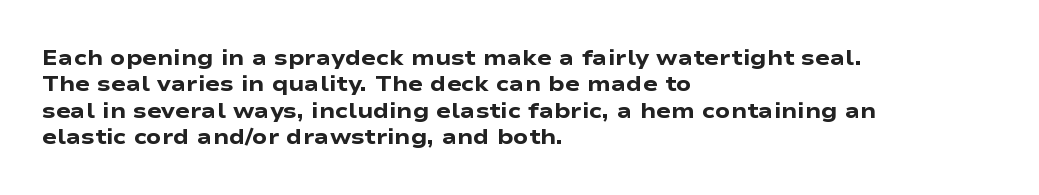
Q: Is the text bold? A: Yes.
Q: Is the text italic (slanted)? A: No, it is upright.
Q: Is the text underlined? A: No.
Q: How is the paragraph aligned? A: Left-aligned.
Q: Is the spacing between letters normal or unusually wide? A: Normal.
